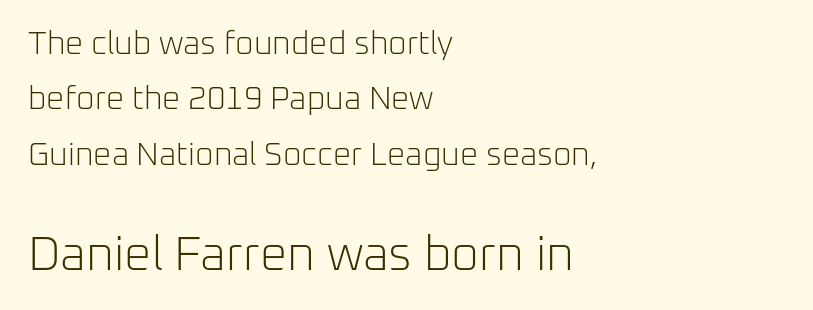
{"serif": "no", "italic": "no", "bold": "no", "weight": "light", "width": "normal", "stroke_contrast": "low", "x_height": "medium", "monospaced": "no", "underline": "no", "align": "left", "line_spacing_ratio": 1.73, "letter_spacing": "normal", "letter_spacing_em": 0.0, "larger_block": "second", "size_ratio": 1.5, "glyph_px": 48}
